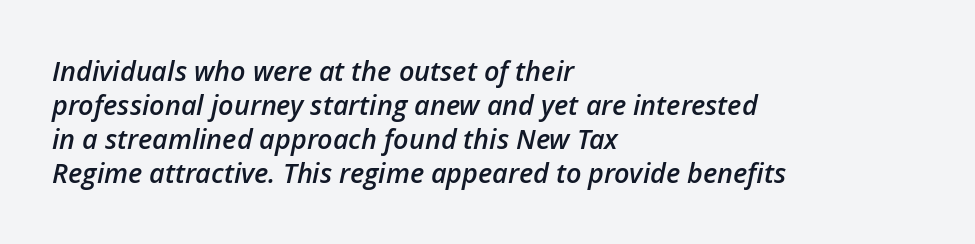
{"italic": "yes", "lean": "right", "slant_degrees": 12, "bold": "semi", "underline": "no", "align": "left", "line_spacing": "normal", "line_spacing_ratio": 1.26, "letter_spacing": "normal", "letter_spacing_em": 0.0, "glyph_px": 27}
